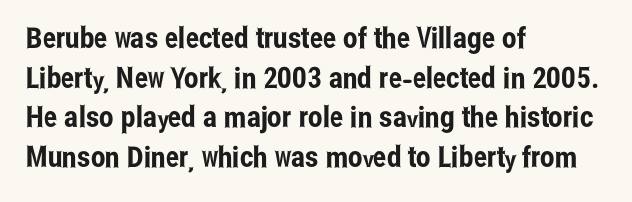
Q: Is the text italic (slanted)? A: No, it is upright.
Q: Is the typeface a serif or a sans-serif typeface? A: Sans-serif.
Q: Is the text underlined? A: No.
Q: How is the paragraph aligned? A: Left-aligned.
Q: Is the spacing between letters normal or unusually wide? A: Normal.
Q: Is the spacing between lines tight, normal or loose? A: Normal.
Q: Width (condensed, normal, or wide)? A: Condensed.
Q: Stroke contrast? A: Low.
Q: x-height? A: Medium.
Q: Monospaced? A: No.
